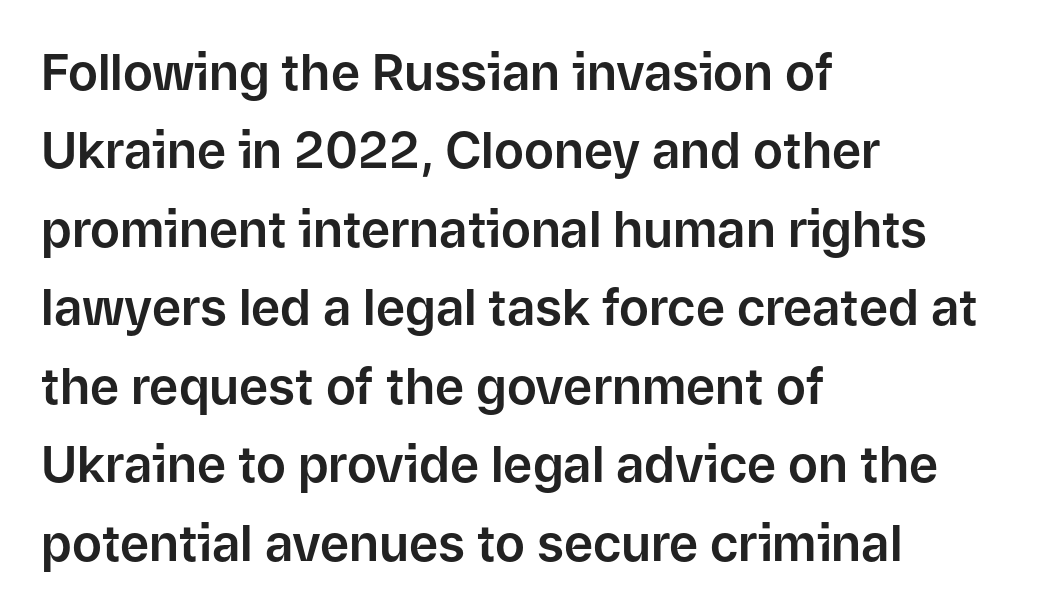
{"serif": "no", "italic": "no", "width": "normal", "stroke_contrast": "low", "x_height": "medium", "monospaced": "no", "underline": "no", "align": "left", "line_spacing": "normal", "line_spacing_ratio": 1.57, "letter_spacing": "normal", "letter_spacing_em": 0.0, "glyph_px": 50}
